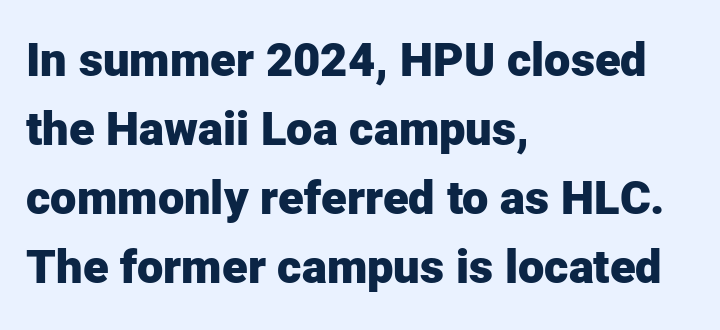
The image shows 47 px heavy sans-serif type, upright; set left-aligned, normal line spacing (1.47x), normal letter spacing, not underlined; low stroke contrast and a medium x-height.
